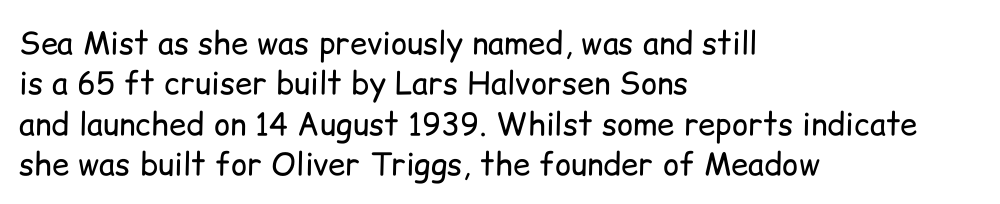
Q: Is the text bold? A: No.
Q: Is the text italic (slanted)? A: No, it is upright.
Q: Is the typeface a serif or a sans-serif typeface? A: Sans-serif.
Q: Is the text underlined? A: No.
Q: How is the paragraph aligned? A: Left-aligned.
Q: Is the spacing between letters normal or unusually wide? A: Normal.
Q: Is the spacing between lines tight, normal or loose? A: Normal.
Q: Width (condensed, normal, or wide)? A: Normal.
Q: Stroke contrast? A: Low.
Q: x-height? A: Medium.
Q: Monospaced? A: No.
